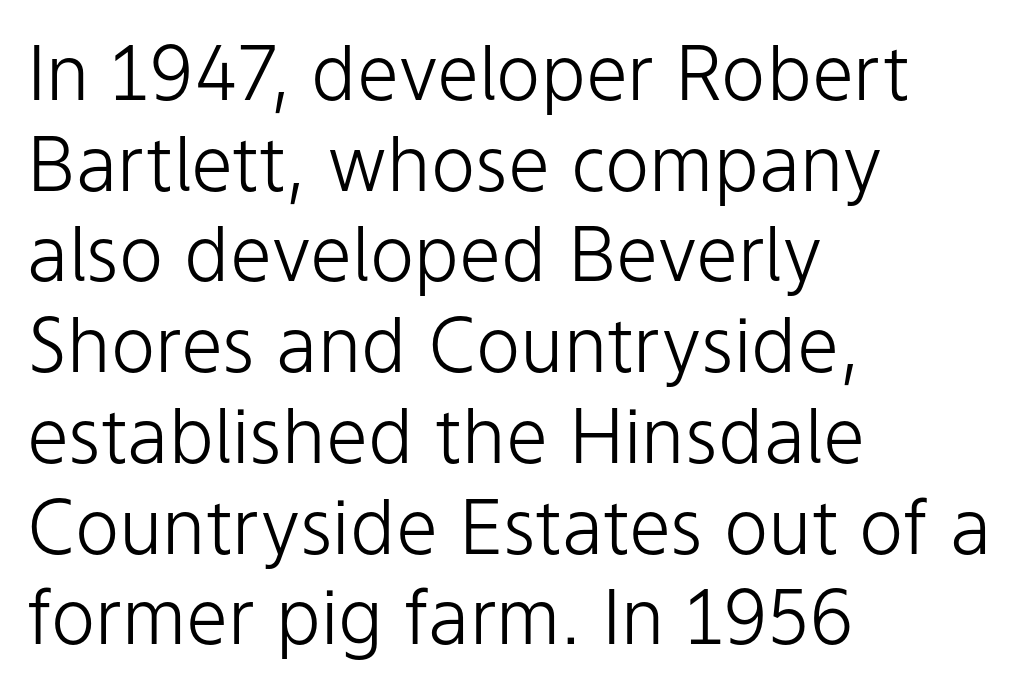
{"serif": "no", "italic": "no", "bold": "no", "weight": "light", "width": "normal", "stroke_contrast": "low", "x_height": "medium", "monospaced": "no", "underline": "no", "align": "left", "line_spacing_ratio": 1.21, "letter_spacing": "normal", "letter_spacing_em": 0.0, "glyph_px": 75}
